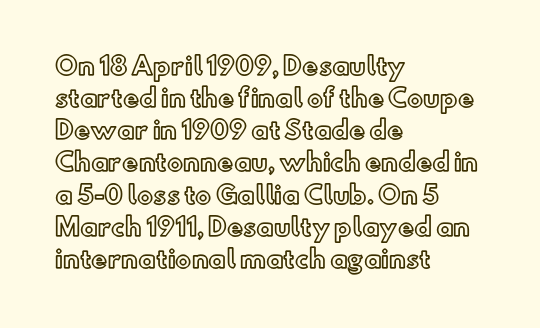
The image shows 24 px text type, upright; set left-aligned, normal line spacing (1.34x), normal letter spacing, not underlined.
